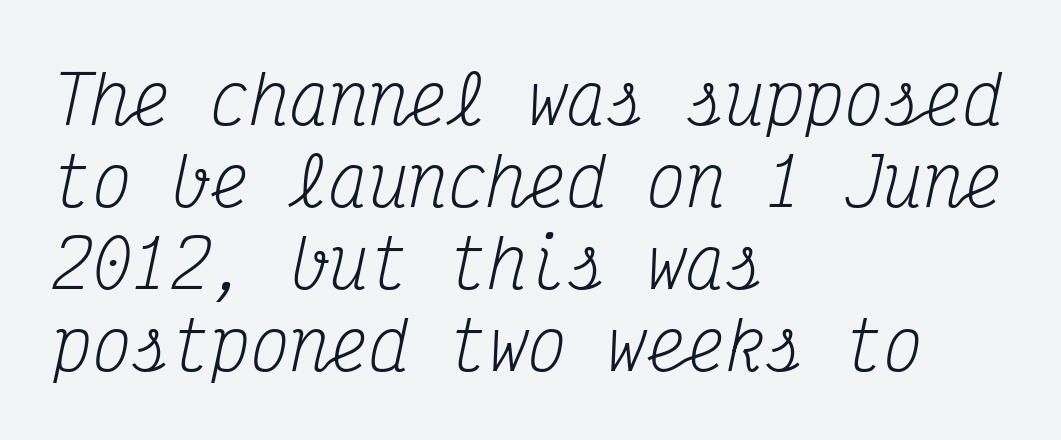
Emphasis-style slanted type is in use. No extra ink here — the face is not bold. Spacing verdict: monospaced, one width for all characters. In terms of letterspacing, this is plain default setting.
